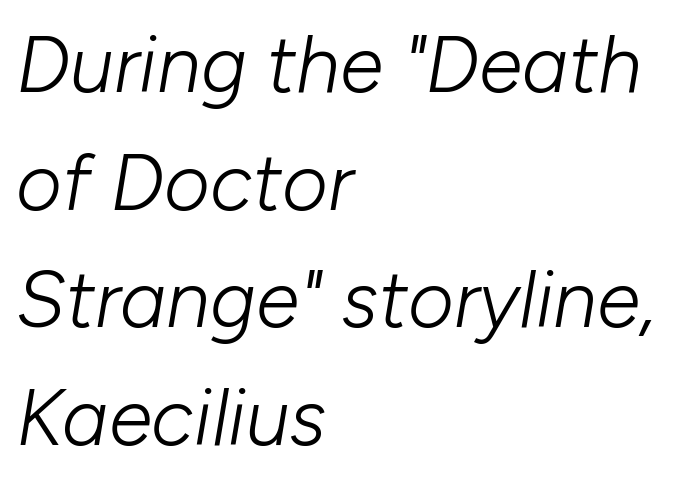
Caption: face not bold, strokes unweighted. The lines are quadded left. When letters slant like this, we call the style italic. Glyph-to-glyph distance matches everyday printed text. Glance below the letters and you will spot only blank space.
